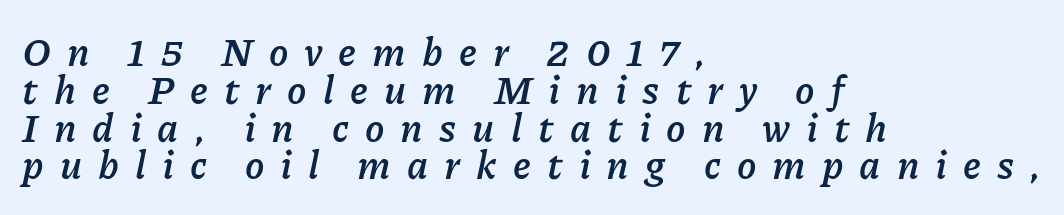
Letter spacing: wide. The letters are slanted; this is an italic face. Horizontally, the lines are justified to the leading edge only. These lines are rendered in a variable-pitch font. Notice how thick the strokes are: this is what a full bold looks like.
